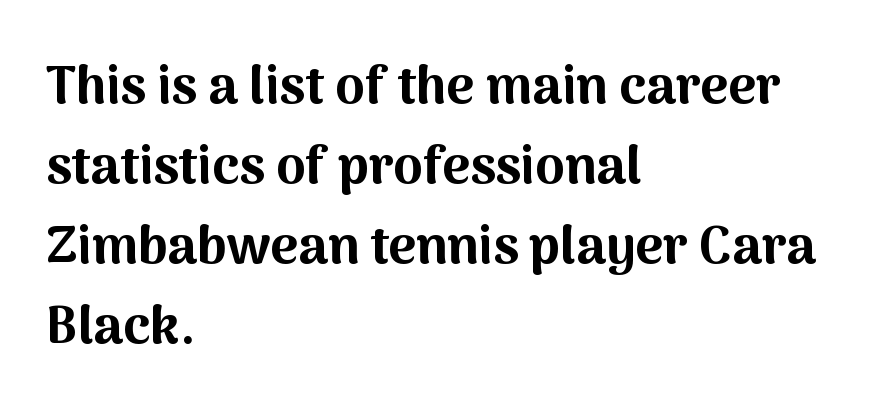
The letters sit at their default tracking, neither squeezed nor spread. The baseline area is clear. Vertically, the passage feels balanced, rows spaced as you'd expect. Caption: bold face, heavy strokes.
